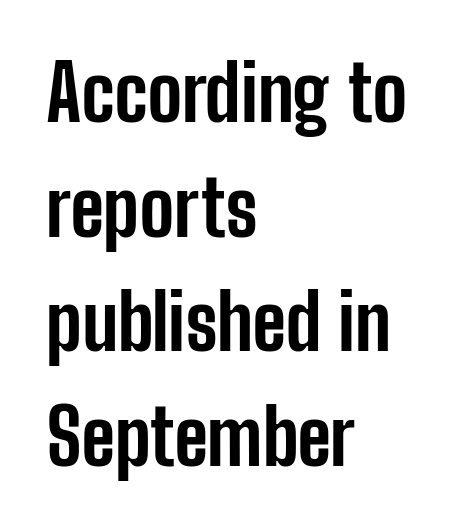
{"serif": "no", "italic": "no", "bold": "yes", "weight": "bold", "width": "condensed", "stroke_contrast": "low", "x_height": "medium", "monospaced": "no", "underline": "no", "align": "left", "line_spacing": "normal", "line_spacing_ratio": 1.49, "letter_spacing": "normal", "letter_spacing_em": 0.0, "glyph_px": 77}
